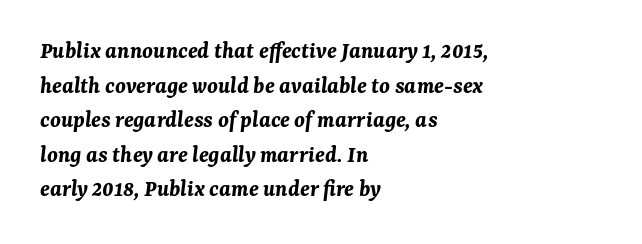
{"italic": "yes", "lean": "right", "slant_degrees": 7, "bold": "yes", "underline": "no", "align": "left", "line_spacing": "normal", "line_spacing_ratio": 1.44, "letter_spacing": "normal", "letter_spacing_em": 0.0, "glyph_px": 24}
